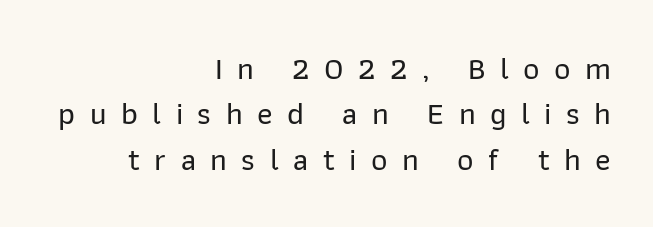
The letters advance in unequal steps, a hallmark of proportional type. Posture: vertical. Examine the stroke ends and you'll find no serifs. Compared with a flush-left layout, this one pins lines to the opposite, right side. Does extra space separate the letters? Yes, quite a lot of it.
